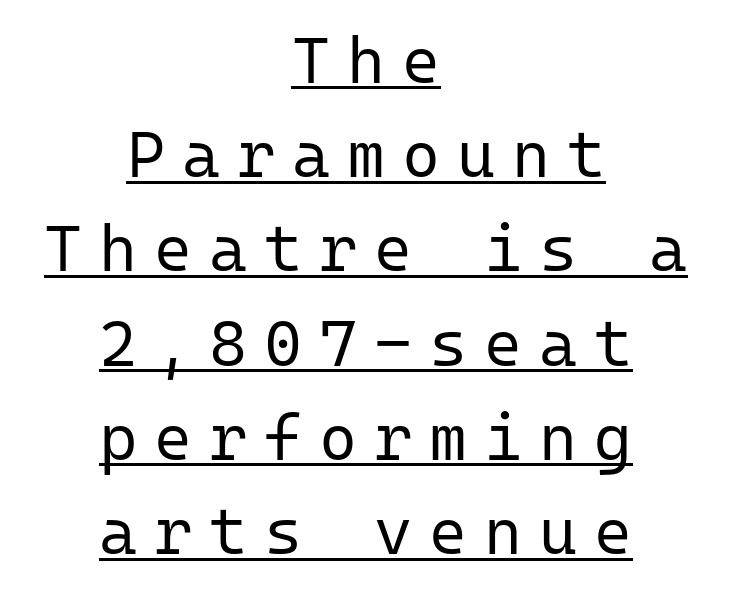
Q: Is the text bold? A: No.
Q: Is the text italic (slanted)? A: No, it is upright.
Q: Is the typeface a serif or a sans-serif typeface? A: Sans-serif.
Q: Is the text underlined? A: Yes.
Q: How is the paragraph aligned? A: Centered.
Q: Is the spacing between letters normal or unusually wide? A: Unusually wide.
Q: Is the spacing between lines tight, normal or loose? A: Normal.
Q: Width (condensed, normal, or wide)? A: Normal.
Q: Stroke contrast? A: Low.
Q: x-height? A: Medium.
Q: Monospaced? A: Yes.
